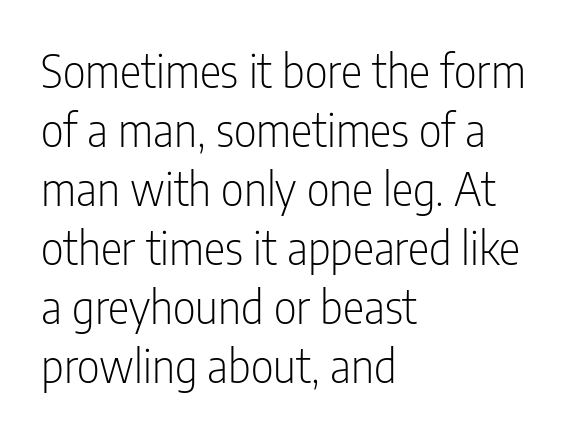
The characters are drawn with everyday or finer stroke widths. Caption: multi-line text, flush left, ragged right. Glyph-to-glyph distance matches everyday printed text. Does the leading feel generous? No, just average. The typography opts for an upright posture over an oblique one.
